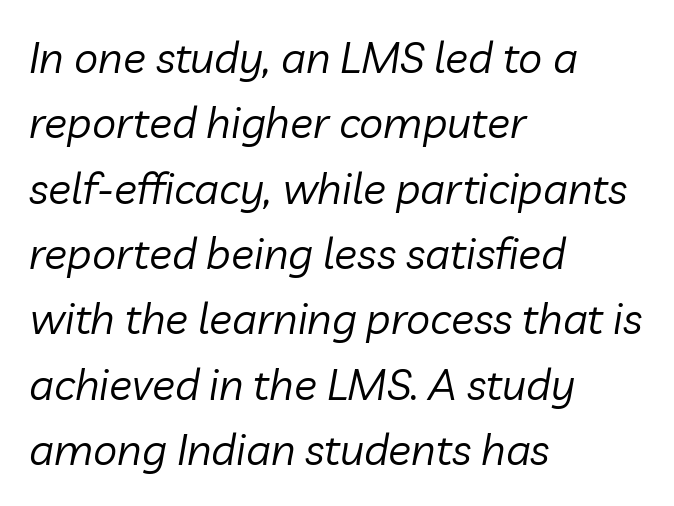
Q: Is the text bold? A: No.
Q: Is the text italic (slanted)? A: Yes, it leans right by about 10 degrees.
Q: Is the text underlined? A: No.
Q: How is the paragraph aligned? A: Left-aligned.
Q: Is the spacing between letters normal or unusually wide? A: Normal.
Q: Is the spacing between lines tight, normal or loose? A: Normal.
Q: Width (condensed, normal, or wide)? A: Normal.
Q: Stroke contrast? A: Low.
Q: x-height? A: Medium.
Q: Monospaced? A: No.
